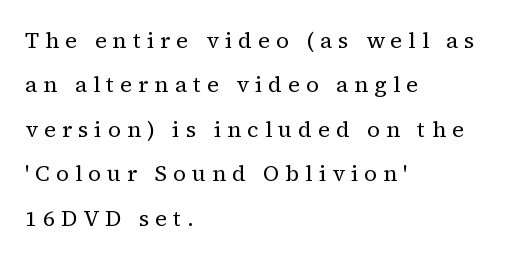
{"italic": "no", "bold": "no", "underline": "no", "align": "left", "line_spacing": "loose", "line_spacing_ratio": 2.02, "letter_spacing": "wide", "letter_spacing_em": 0.28, "glyph_px": 22}
